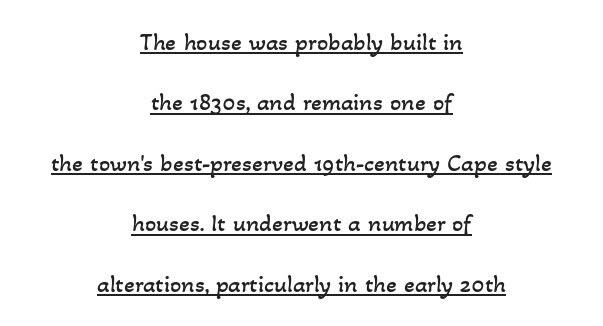
{"bold": "no", "underline": "yes", "align": "center", "line_spacing": "loose", "line_spacing_ratio": 2.42, "letter_spacing": "normal", "letter_spacing_em": 0.0, "glyph_px": 25}
